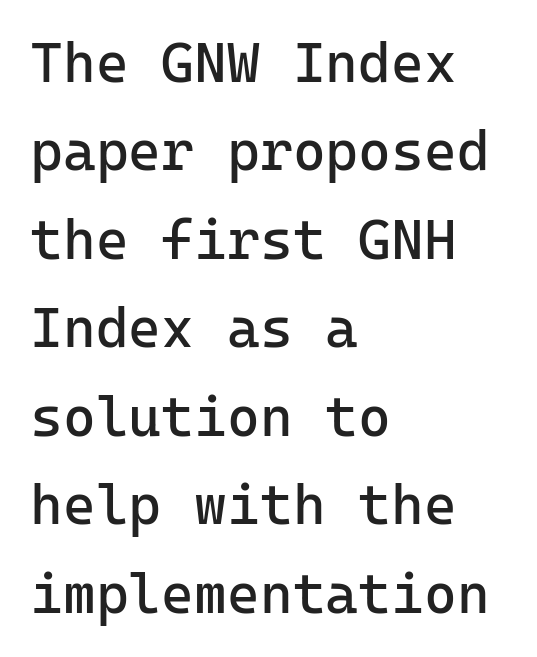
The image shows 56 px regular-weight sans-serif type, upright, monospaced; set left-aligned, normal line spacing (1.58x), normal letter spacing, not underlined; low stroke contrast and a medium x-height.
